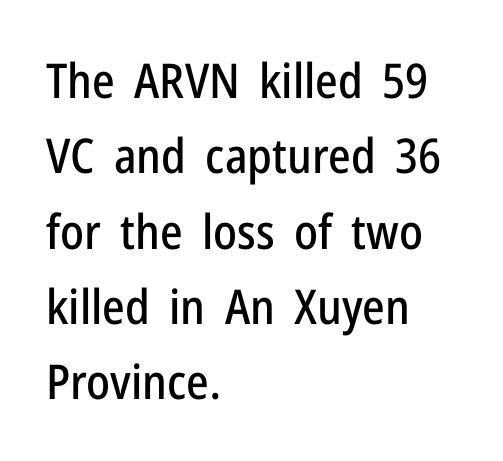
Beneath every word, the page is bare. Type style note: lacks serifs. The letters stand upright; this is a roman face. Is there much room between lines? A standard amount, neither cramped nor airy.
